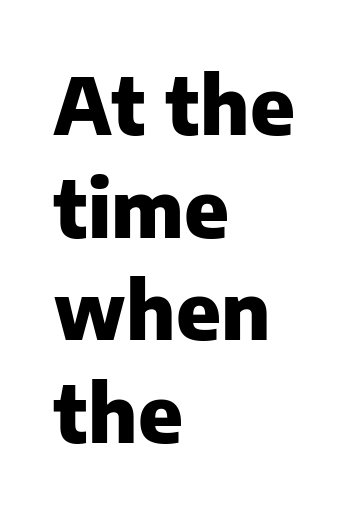
The image shows 79 px heavy sans-serif type, upright; set left-aligned, normal line spacing (1.3x), normal letter spacing, not underlined; low stroke contrast and a medium x-height.
